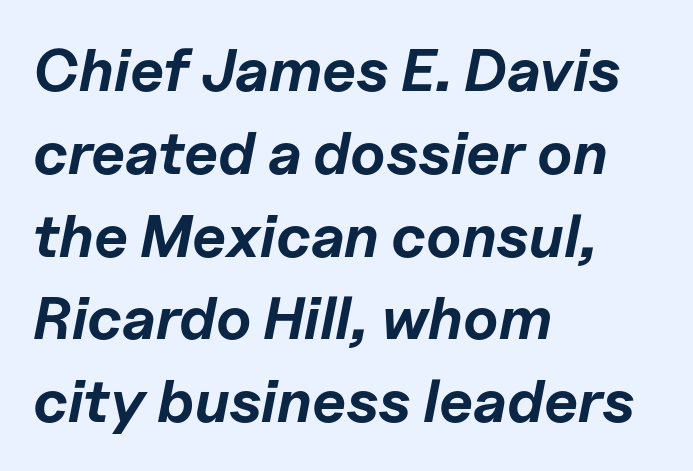
{"italic": "yes", "lean": "right", "slant_degrees": 11, "bold": "yes", "weight": "bold", "width": "normal", "stroke_contrast": "low", "x_height": "medium", "monospaced": "no", "underline": "no", "align": "left", "line_spacing": "normal", "line_spacing_ratio": 1.38, "letter_spacing": "normal", "letter_spacing_em": 0.0, "glyph_px": 60}
